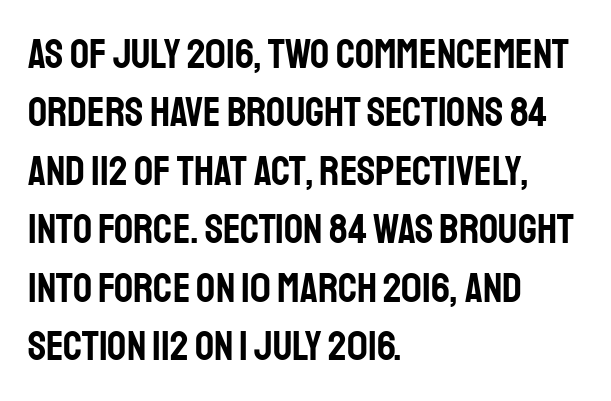
{"serif": "no", "italic": "no", "width": "condensed", "stroke_contrast": "low", "x_height": "large", "monospaced": "no", "underline": "no", "align": "left", "line_spacing": "normal", "line_spacing_ratio": 1.39, "letter_spacing": "normal", "letter_spacing_em": 0.0, "glyph_px": 42}
